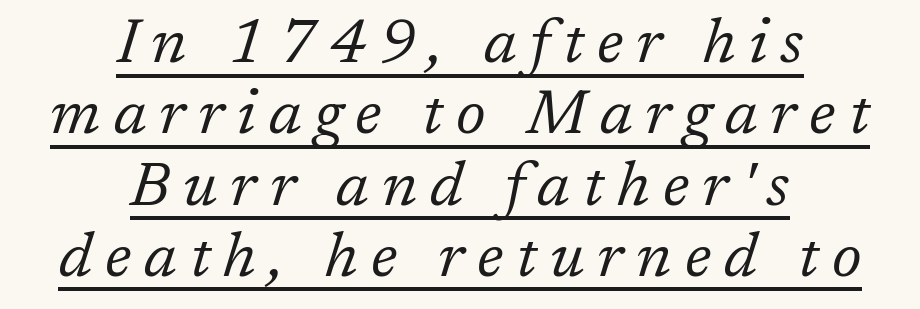
Rows of type sit shoulder to shoulder in the vertical direction. The letters advance in unequal steps, a hallmark of proportional type. Classification — serif. The text carries the slant typical of an italic or oblique font. If you folded the block vertically in half, each line would mirror itself in length. Check the space under the baseline: a stroke is drawn there.
